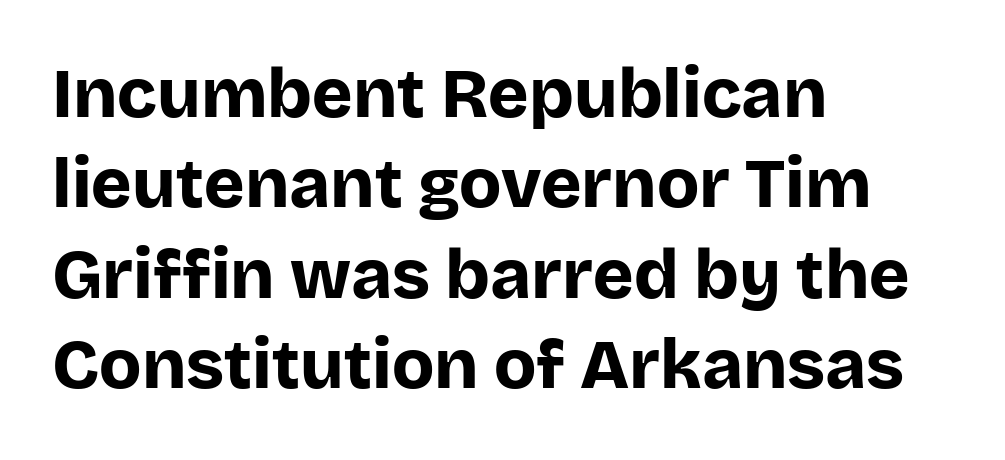
{"serif": "no", "italic": "no", "bold": "yes", "weight": "bold", "width": "normal", "stroke_contrast": "low", "x_height": "large", "monospaced": "no", "underline": "no", "align": "left", "line_spacing": "normal", "line_spacing_ratio": 1.31, "letter_spacing": "normal", "letter_spacing_em": 0.0, "glyph_px": 69}
